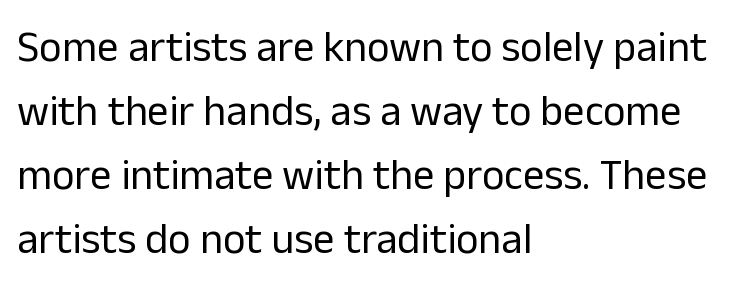
Q: Is the text bold? A: No.
Q: Is the text italic (slanted)? A: No, it is upright.
Q: Is the typeface a serif or a sans-serif typeface? A: Sans-serif.
Q: Is the text underlined? A: No.
Q: How is the paragraph aligned? A: Left-aligned.
Q: Is the spacing between letters normal or unusually wide? A: Normal.
Q: Is the spacing between lines tight, normal or loose? A: Normal.
Q: Width (condensed, normal, or wide)? A: Normal.
Q: Stroke contrast? A: Low.
Q: x-height? A: Medium.
Q: Monospaced? A: No.
